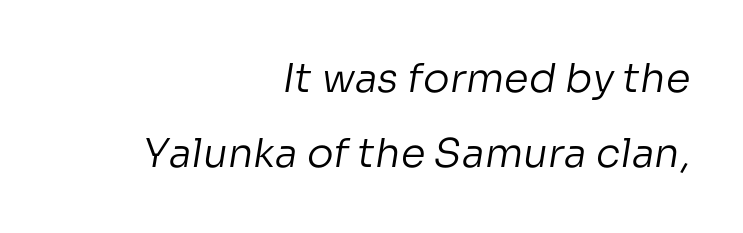
The image shows 40 px regular-weight sans-serif type; set right-aligned, line spacing 1.88x, normal letter spacing, not underlined; low stroke contrast and a medium x-height.
